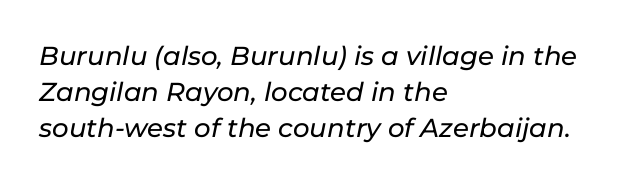
{"italic": "yes", "lean": "right", "slant_degrees": 11, "underline": "no", "align": "left", "line_spacing": "normal", "line_spacing_ratio": 1.38, "letter_spacing": "normal", "letter_spacing_em": 0.0, "glyph_px": 26}
